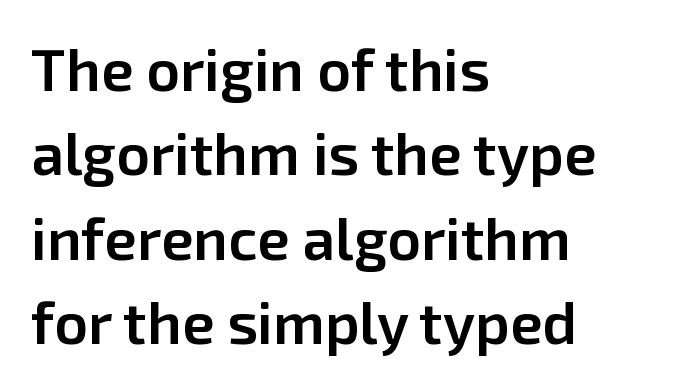
The type is set solid horizontally, with unmodified tracking. Posture: straight, roman, zero tilt. Its strokes are somewhat broadened, the hallmark of semibold type. This sample uses a sans-serif face. The rendering anchors every line to the left-hand side. The glyphs are unaccompanied by any horizontal stroke below them.
